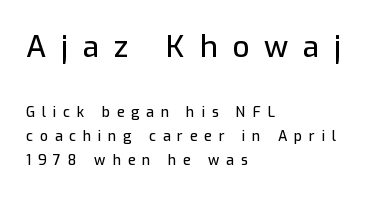
{"serif": "no", "italic": "no", "width": "normal", "stroke_contrast": "low", "x_height": "medium", "monospaced": "no", "underline": "no", "align": "left", "line_spacing_ratio": 1.73, "letter_spacing": "wide", "letter_spacing_em": 0.49, "larger_block": "first", "size_ratio": 2.14, "glyph_px": 30}
